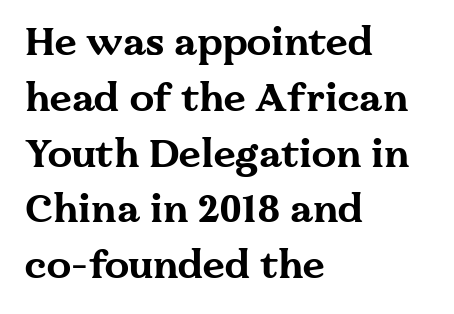
{"serif": "yes", "italic": "no", "bold": "yes", "weight": "bold", "width": "wide", "stroke_contrast": "medium", "x_height": "medium", "monospaced": "no", "underline": "no", "align": "left", "line_spacing": "normal", "line_spacing_ratio": 1.43, "letter_spacing": "normal", "letter_spacing_em": 0.0, "glyph_px": 39}
